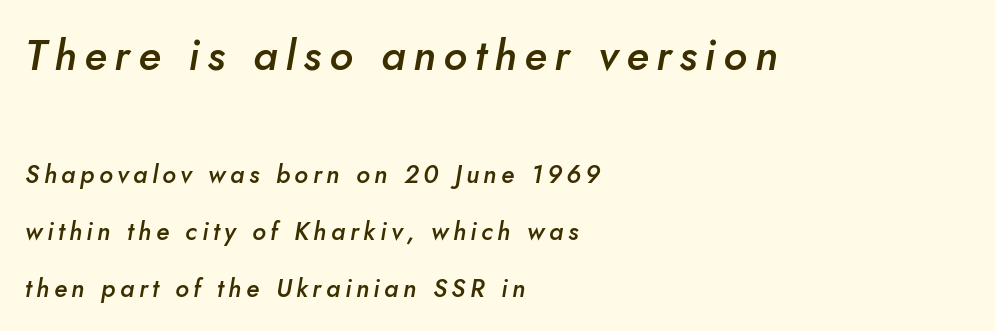
Q: Is the text bold? A: Semi-bold.
Q: Is the text italic (slanted)? A: Yes, it leans right by about 10 degrees.
Q: Is the text underlined? A: No.
Q: How is the paragraph aligned? A: Left-aligned.
Q: Is the spacing between lines tight, normal or loose? A: Loose.
Q: Which block of text is set in a larger size, the first (top) or the second (bottom)? A: The first (top) one.
Q: Width (condensed, normal, or wide)? A: Normal.
Q: Stroke contrast? A: Low.
Q: x-height? A: Small.
Q: Monospaced? A: No.
